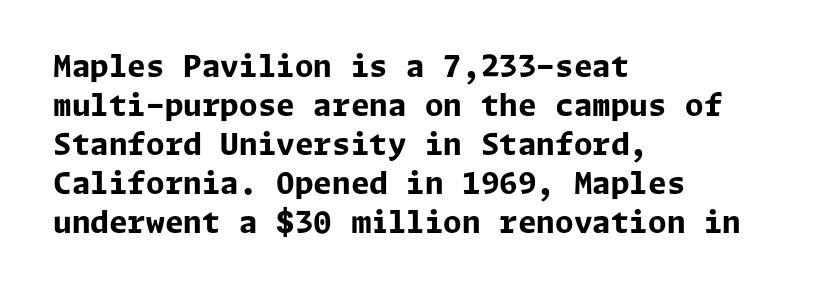
The image shows 30 px bold sans-serif type, upright; set left-aligned, normal line spacing (1.3x), normal letter spacing, not underlined; low stroke contrast and a medium x-height.
